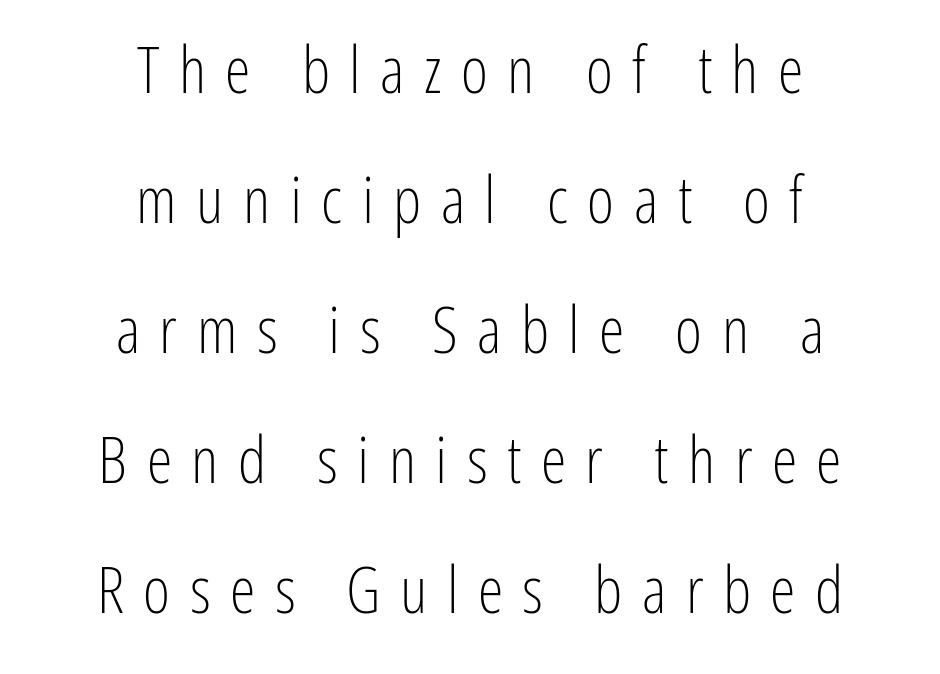
{"serif": "no", "italic": "no", "bold": "no", "weight": "light", "width": "condensed", "stroke_contrast": "low", "x_height": "medium", "monospaced": "no", "underline": "no", "align": "center", "line_spacing": "loose", "line_spacing_ratio": 2.0, "letter_spacing": "wide", "letter_spacing_em": 0.3, "glyph_px": 65}
